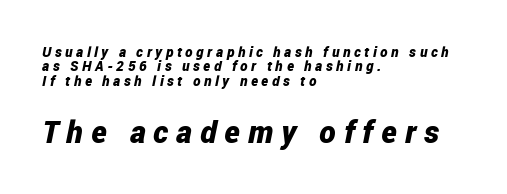
The image shows 31 px bold, condensed type, italic (leaning right); set left-aligned, tight line spacing (1.02x), unusually wide letter spacing (+0.26 em), not underlined; the second (bottom) block is 2.21x larger; low stroke contrast and a medium x-height.
